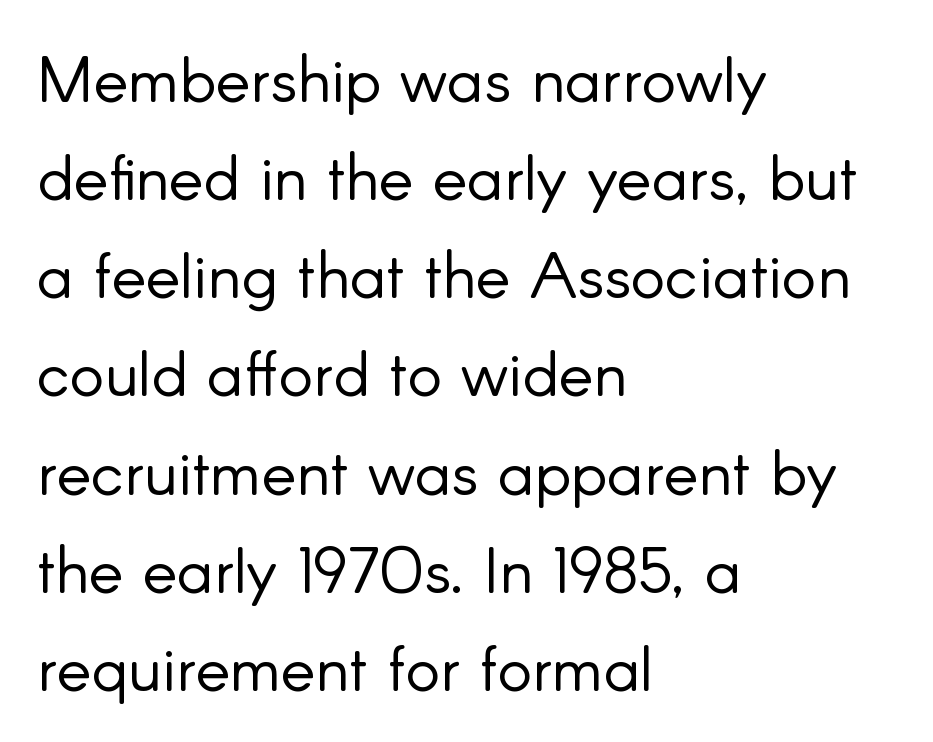
{"serif": "no", "italic": "no", "bold": "no", "weight": "light", "width": "normal", "stroke_contrast": "low", "x_height": "small", "monospaced": "no", "underline": "no", "align": "left", "line_spacing": "normal", "line_spacing_ratio": 1.51, "letter_spacing": "normal", "letter_spacing_em": 0.0, "glyph_px": 65}
